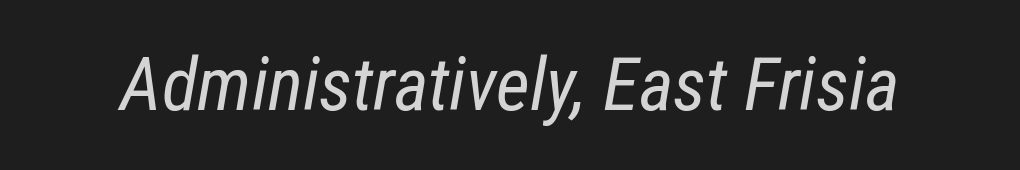
{"italic": "yes", "lean": "right", "slant_degrees": 12, "bold": "no", "weight": "regular", "width": "condensed", "stroke_contrast": "low", "x_height": "medium", "monospaced": "no", "underline": "no", "letter_spacing": "normal", "letter_spacing_em": 0.0, "glyph_px": 74}
